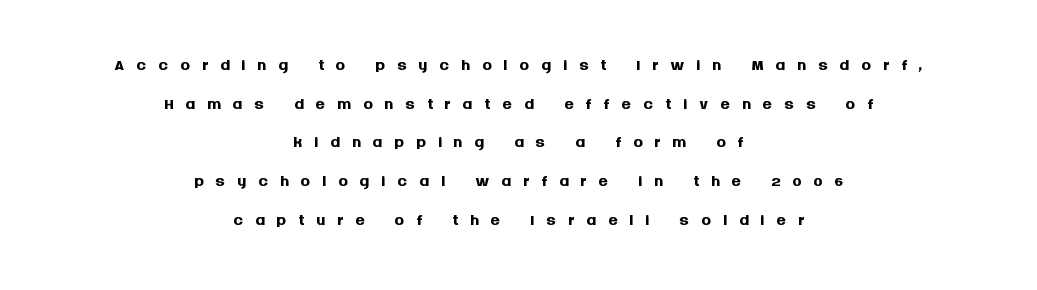
Q: Is the text bold? A: Yes.
Q: Is the text italic (slanted)? A: No, it is upright.
Q: Is the text underlined? A: No.
Q: How is the paragraph aligned? A: Centered.
Q: Is the spacing between letters normal or unusually wide? A: Unusually wide.
Q: Is the spacing between lines tight, normal or loose? A: Normal.
